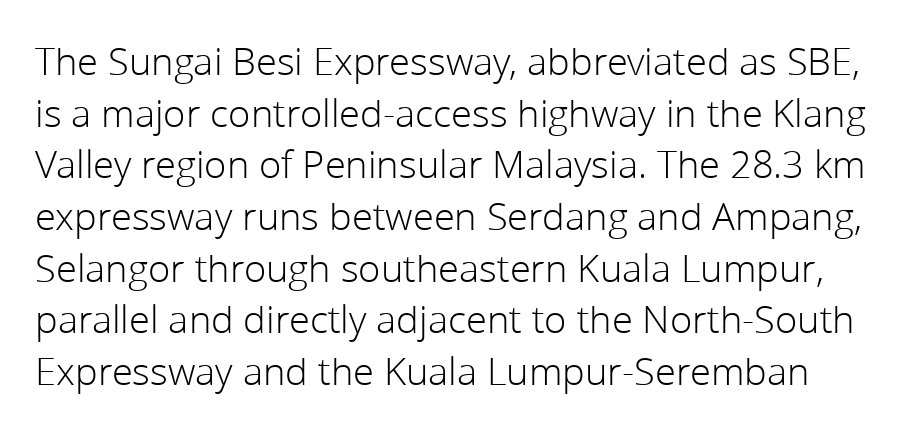
When letters stand straight like this, we call the style roman or upright. Any mark beneath the type? The region is blank. The font family rendered here belongs to the sans-serif group. Note the varied advance widths — an 'i' is clearly narrower than an 'm'.
